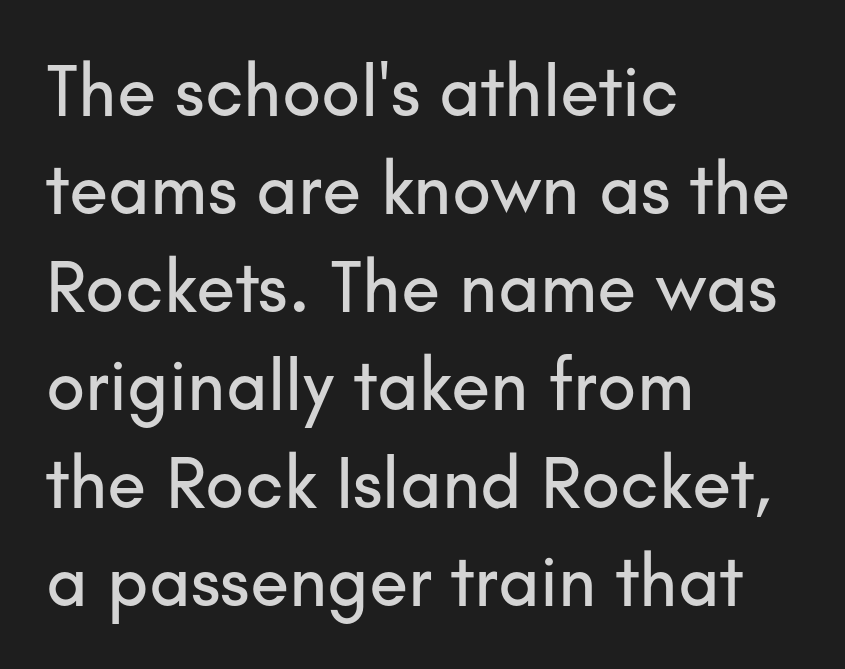
{"serif": "no", "italic": "no", "width": "normal", "stroke_contrast": "low", "x_height": "small", "monospaced": "no", "underline": "no", "align": "left", "line_spacing": "normal", "line_spacing_ratio": 1.36, "letter_spacing": "normal", "letter_spacing_em": 0.0, "glyph_px": 72}
